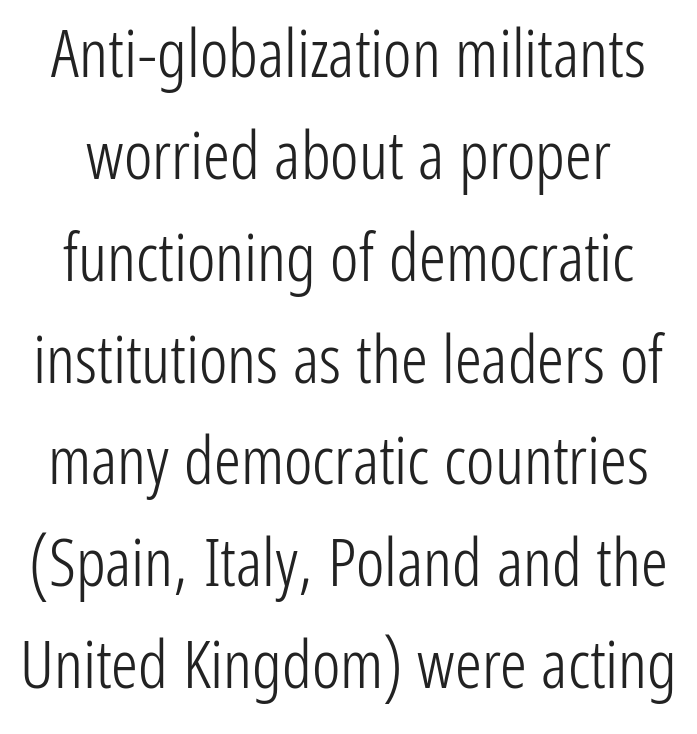
Evenly set lines give the paragraph a standard silhouette. The string is rendered with underlining switched off. Glyph-to-glyph distance matches everyday printed text. Nothing heavy about these letters — not bold at all. A typesetter would call this proportional, since set widths differ per character. Check where the strokes stop: nothing finishes them off — pure sans.
